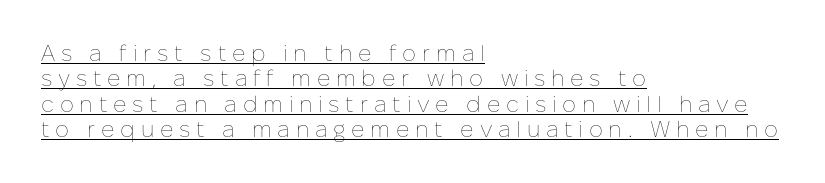
Reading down the column, the eye jumps only a short way to each next line. In terms of posture, this sample is upright. Is this a heavy cut? Hardly; it is regular or lighter. Where is the straight margin? On the left.
